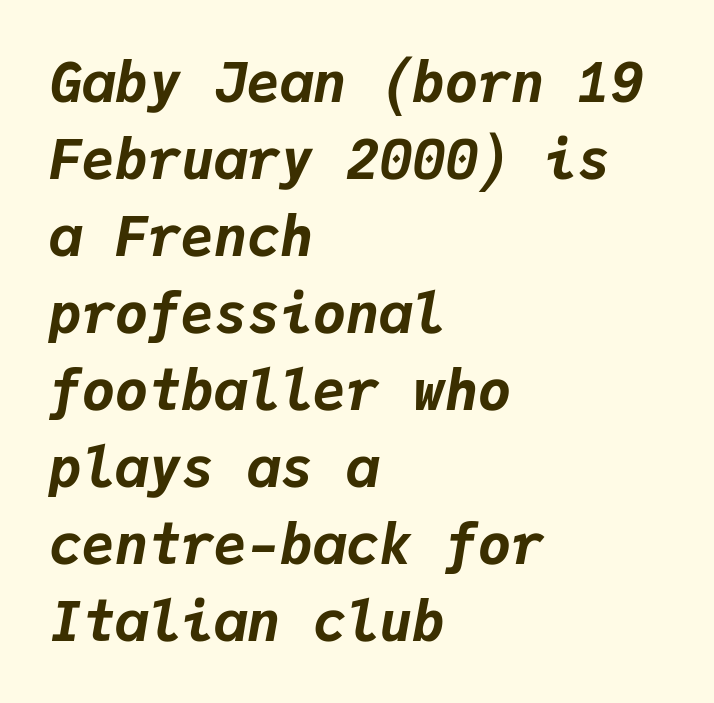
Q: Is the text bold? A: Yes.
Q: Is the text italic (slanted)? A: Yes, it leans right by about 9 degrees.
Q: Is the text underlined? A: No.
Q: How is the paragraph aligned? A: Left-aligned.
Q: Is the spacing between letters normal or unusually wide? A: Normal.
Q: Is the spacing between lines tight, normal or loose? A: Normal.
Q: Width (condensed, normal, or wide)? A: Normal.
Q: Stroke contrast? A: Low.
Q: x-height? A: Medium.
Q: Monospaced? A: Yes.
